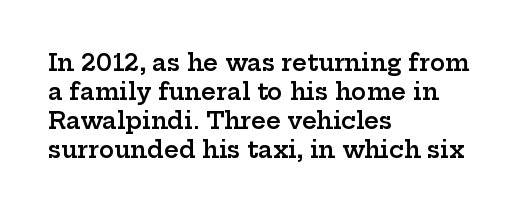
The image shows 23 px text type, upright; set left-aligned, normal line spacing (1.26x), normal letter spacing, not underlined.
